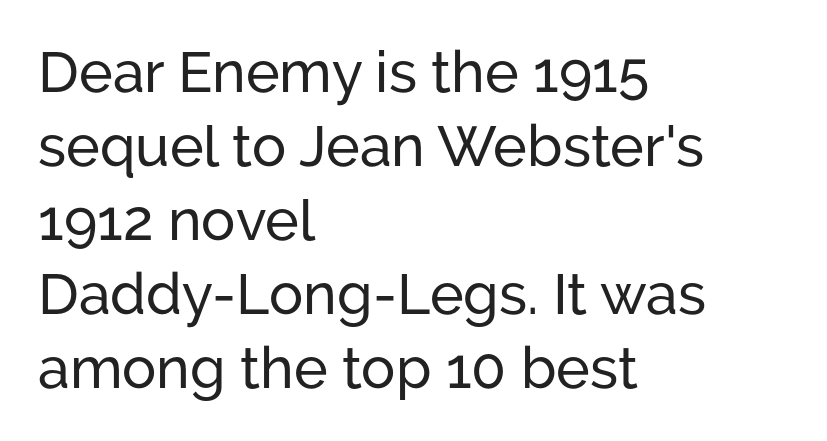
Q: Is the text italic (slanted)? A: No, it is upright.
Q: Is the typeface a serif or a sans-serif typeface? A: Sans-serif.
Q: Is the text underlined? A: No.
Q: How is the paragraph aligned? A: Left-aligned.
Q: Is the spacing between letters normal or unusually wide? A: Normal.
Q: Is the spacing between lines tight, normal or loose? A: Normal.
Q: Width (condensed, normal, or wide)? A: Normal.
Q: Stroke contrast? A: Low.
Q: x-height? A: Medium.
Q: Monospaced? A: No.
